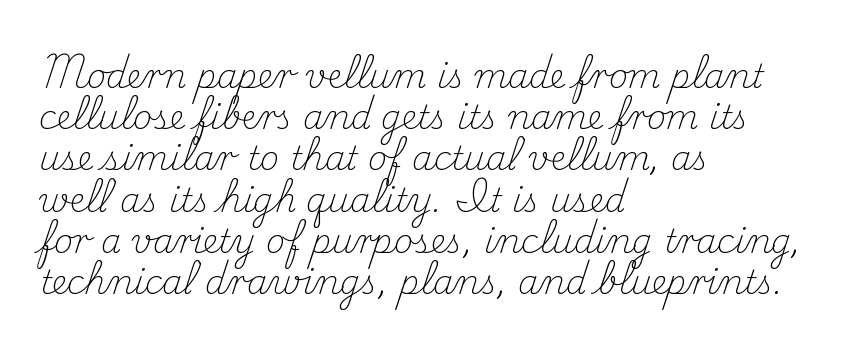
Which margin do the lines hug? The left one — the right edge is uneven. The font is comparable to plain body text, perhaps lighter. A normal amount of white space separates one row of letters from the next.
